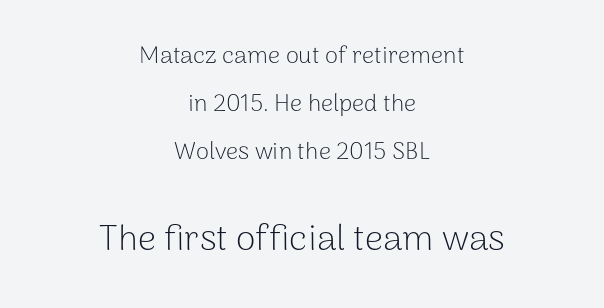
What's the leading like? Stretched, with rows far apart. Between these two stacked blocks, the lower one wins on size. Honestly, the letter spacing is just normal — you wouldn't notice it. The letters carry no serifs — their stems end cleanly without finishing strokes.
